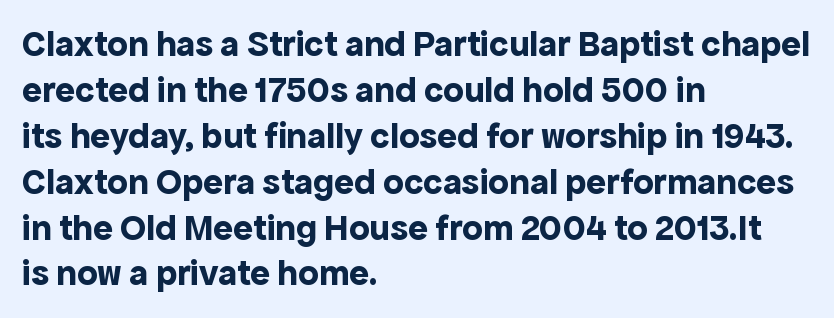
If you drew a ruler down the left edge, every line would touch it. Descender tails drop into unmarked territory. This sample uses plain, unmodified letter spacing. Proportional: the letters do not fall into vertical columns.
